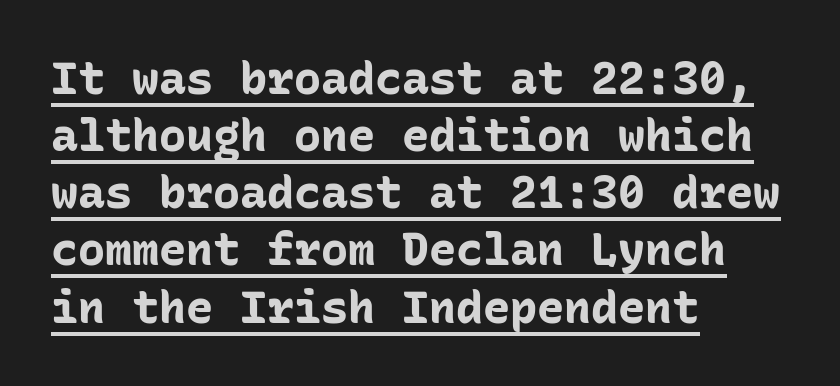
The typesetter chose a ragged-right arrangement here. Short note: letters normally spaced. These lines are rendered in a fixed-pitch font. Quick note: underline on. Type style note: lacks serifs.
